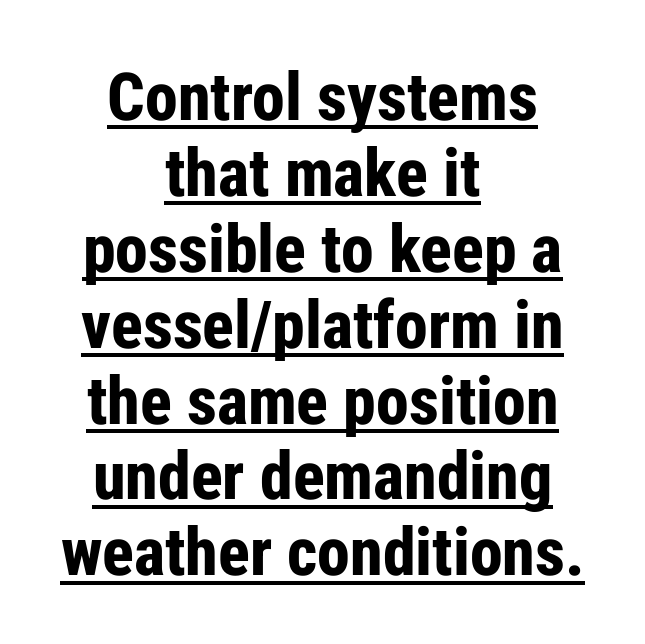
The image shows 66 px bold, condensed sans-serif type, upright; set centered, tight line spacing (1.15x), normal letter spacing, underlined; low stroke contrast and a medium x-height.
